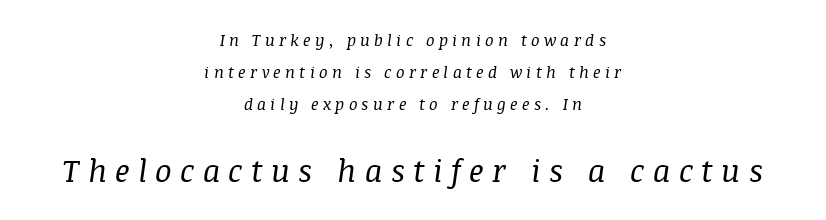
A centered setting, common on invitations and titles, is used for this passage. You can tell it's italic because the verticals aren't actually vertical. Honestly, the rows look like they've been pulled way apart. Honestly, there is no underline to notice here at all. Summary of weight: not heavy and not bold.
